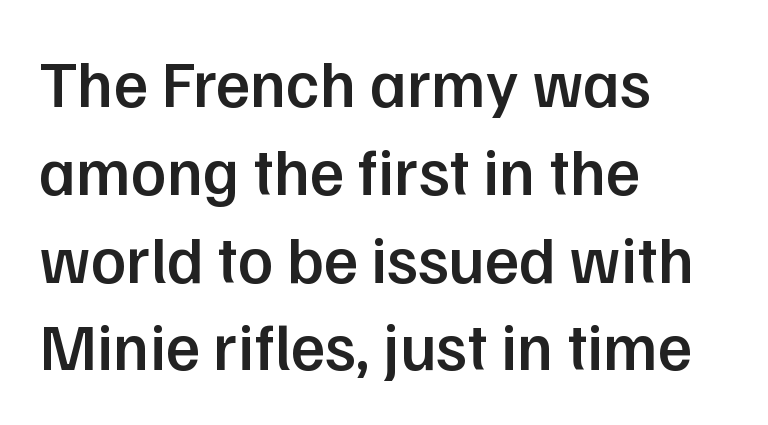
{"serif": "no", "italic": "no", "bold": "semi", "weight": "semibold", "width": "normal", "stroke_contrast": "low", "x_height": "medium", "monospaced": "no", "underline": "no", "align": "left", "line_spacing": "normal", "line_spacing_ratio": 1.33, "letter_spacing": "normal", "letter_spacing_em": 0.0, "glyph_px": 66}
